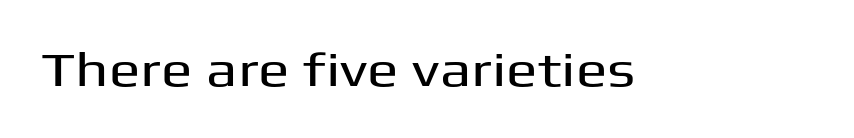
The image shows 47 px wide sans-serif type, upright; set normal letter spacing, not underlined; medium stroke contrast and a medium x-height.
